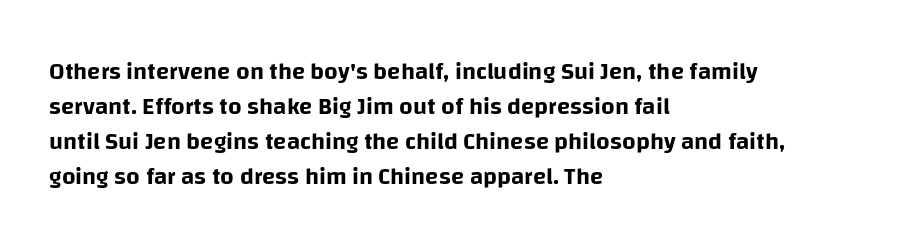
Q: Is the text italic (slanted)? A: No, it is upright.
Q: Is the text underlined? A: No.
Q: How is the paragraph aligned? A: Left-aligned.
Q: Is the spacing between letters normal or unusually wide? A: Normal.
Q: Is the spacing between lines tight, normal or loose? A: Normal.
